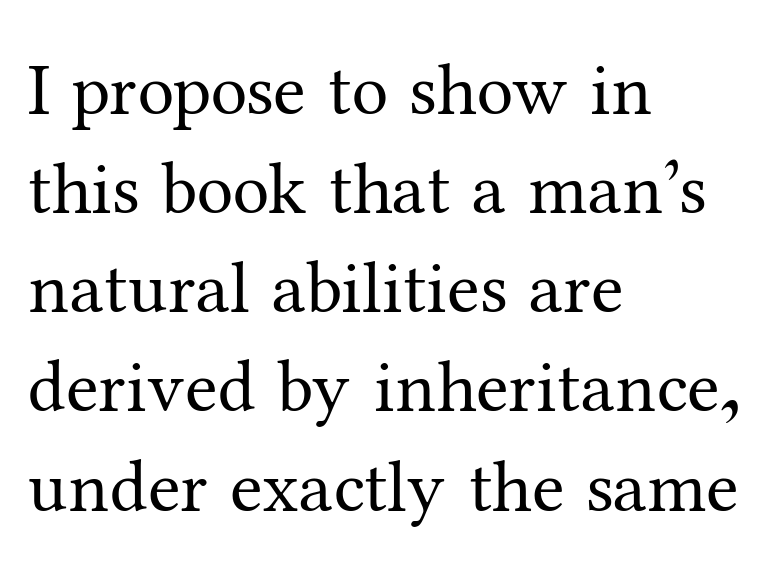
The image shows 74 px regular-weight serif type, upright; set left-aligned, normal line spacing (1.34x), normal letter spacing, not underlined; medium stroke contrast and a medium x-height.
